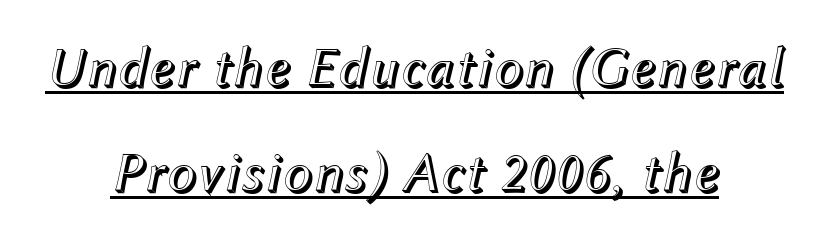
Q: Is the text italic (slanted)? A: Yes, it leans right by about 12 degrees.
Q: Is the text underlined? A: Yes.
Q: How is the paragraph aligned? A: Centered.
Q: Is the spacing between letters normal or unusually wide? A: Normal.
Q: Width (condensed, normal, or wide)? A: Normal.
Q: x-height? A: Medium.
Q: Monospaced? A: No.
